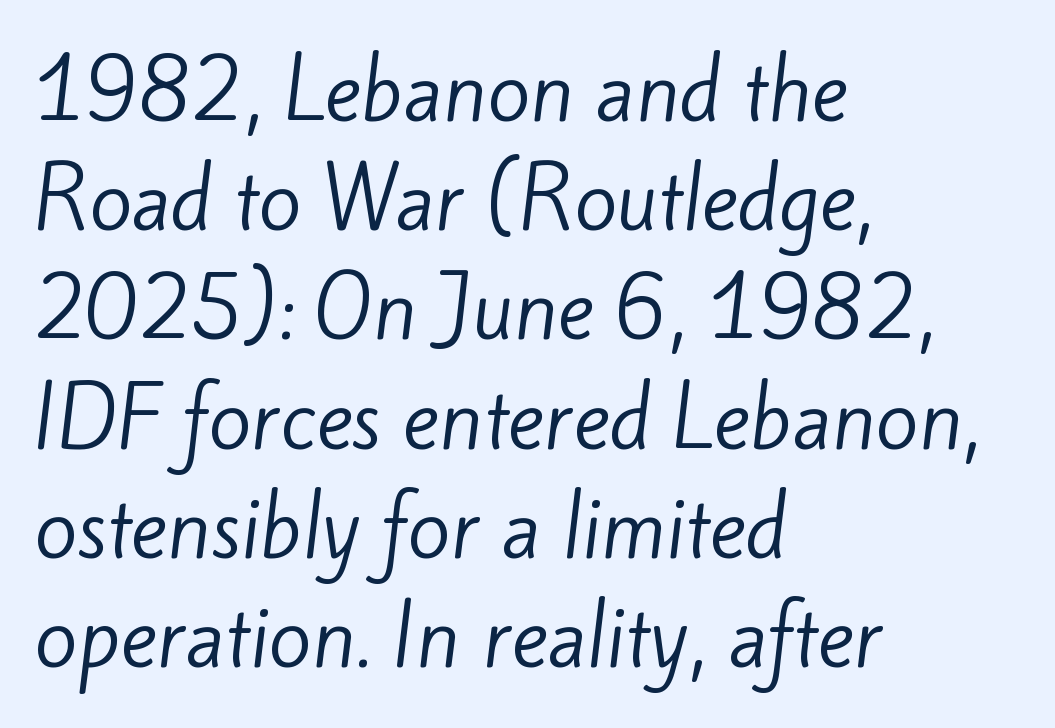
{"serif": "no", "bold": "no", "weight": "regular", "width": "normal", "stroke_contrast": "low", "x_height": "small", "monospaced": "no", "underline": "no", "align": "left", "line_spacing": "normal", "line_spacing_ratio": 1.4, "letter_spacing": "normal", "letter_spacing_em": 0.0, "glyph_px": 78}
